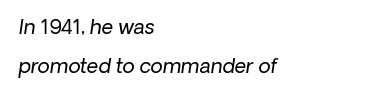
Between one letter and the next there's only the usual sliver of space. Nothing heavy about these letters — not bold at all. Quick note: underline off. In terms of leading, this rendering errs on the spacious side.
